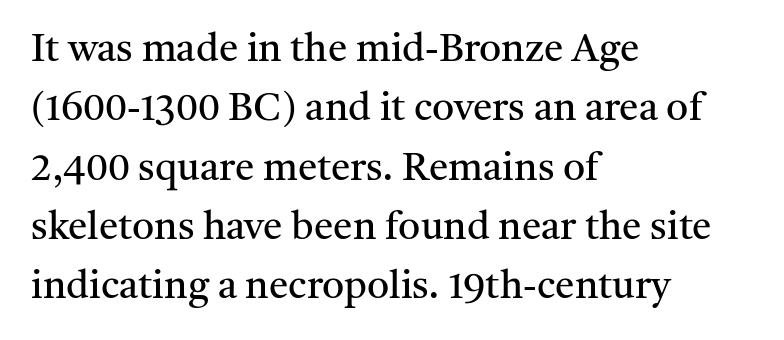
The image shows 39 px regular-weight serif type, upright; set left-aligned, normal line spacing (1.52x), normal letter spacing, not underlined; medium stroke contrast and a medium x-height.
